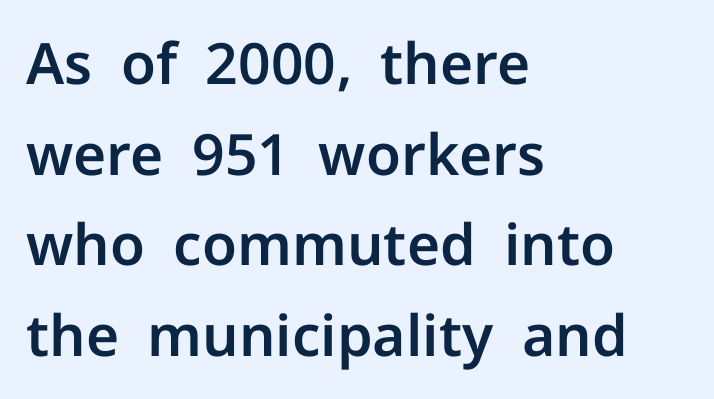
{"serif": "no", "italic": "no", "width": "normal", "stroke_contrast": "low", "x_height": "medium", "monospaced": "no", "underline": "no", "align": "left", "line_spacing": "normal", "line_spacing_ratio": 1.59, "letter_spacing": "normal", "letter_spacing_em": 0.0, "glyph_px": 57}
